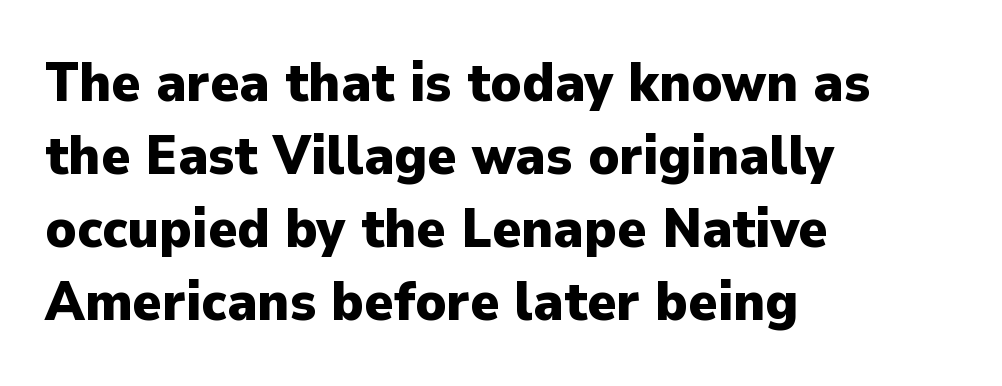
Clear beneath every line of the passage. A dark, heavy texture on the line: the type is bold. The typography opts for an upright posture over an oblique one. Here the designer chose a conventional face with non-uniform glyph widths.
